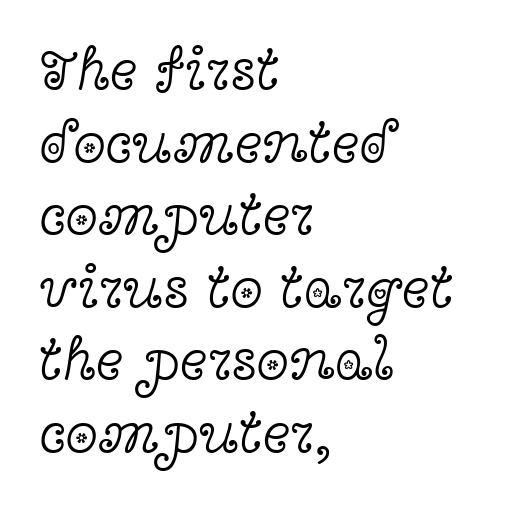
The image shows 59 px light, wide serif type; set left-aligned, line spacing 1.23x, normal letter spacing, not underlined; a medium x-height.
